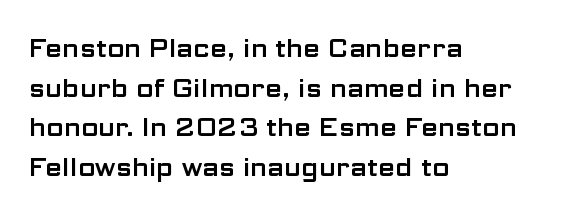
{"italic": "no", "underline": "no", "align": "left", "line_spacing": "normal", "line_spacing_ratio": 1.59, "letter_spacing": "normal", "letter_spacing_em": 0.0, "glyph_px": 25}
